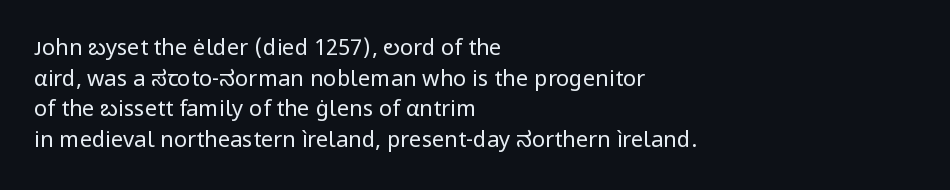
{"italic": "no", "bold": "no", "underline": "no", "align": "left", "line_spacing": "normal", "line_spacing_ratio": 1.39, "letter_spacing": "normal", "letter_spacing_em": 0.0, "glyph_px": 22}
